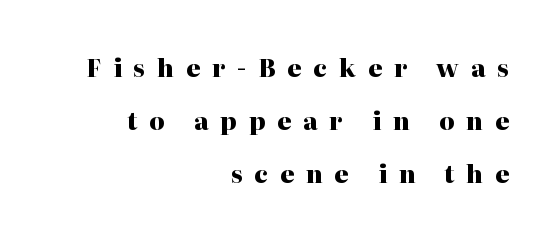
Look at the stroke-to-counter ratio: heavy, a bold. Does the lettering tilt? It doesn't — this is upright. Caption: multi-line text, flush right, ragged left. The passage shown has open, widely tracked lettering throughout. The passage shown stacks its lines with a broad gap.
